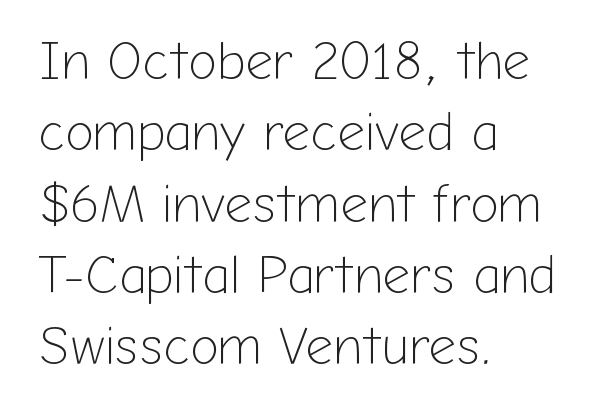
You could not count columns in this text — the font is proportionally spaced. This rendering features lettering with no underline. This is the regular roman posture of the typeface. Are there feet on the stems? There aren't — it's a sans. The line-height multiplier appears to be the usual default.
